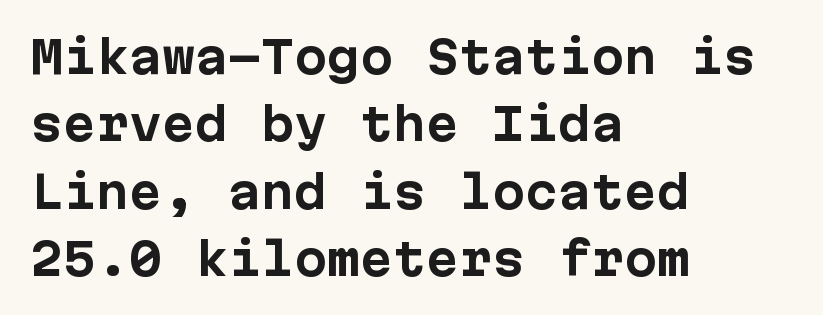
Q: Is the text bold? A: Yes.
Q: Is the text italic (slanted)? A: No, it is upright.
Q: Is the typeface a serif or a sans-serif typeface? A: Sans-serif.
Q: Is the text underlined? A: No.
Q: How is the paragraph aligned? A: Left-aligned.
Q: Is the spacing between letters normal or unusually wide? A: Normal.
Q: Is the spacing between lines tight, normal or loose? A: Normal.
Q: Width (condensed, normal, or wide)? A: Normal.
Q: Stroke contrast? A: Low.
Q: x-height? A: Medium.
Q: Monospaced? A: Yes.
